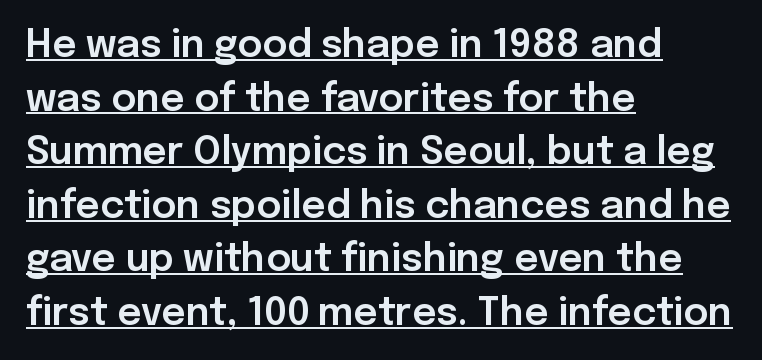
A classic flush-left, rag-right setting is used for this passage. Each letter's strokes conclude bluntly, with no projecting serifs. Looks like regular typesetting: each glyph gets only the width it needs. Caption: lettering with a line underneath. The gaps between neighbouring characters are ordinary and unremarkable.
